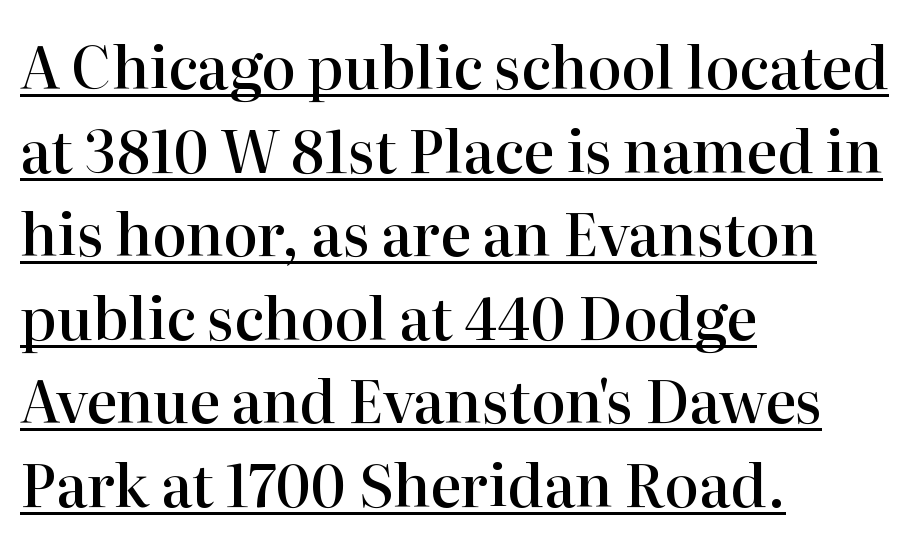
The image shows 58 px semibold serif type, upright; set left-aligned, normal line spacing (1.44x), normal letter spacing, underlined; high stroke contrast and a medium x-height.
